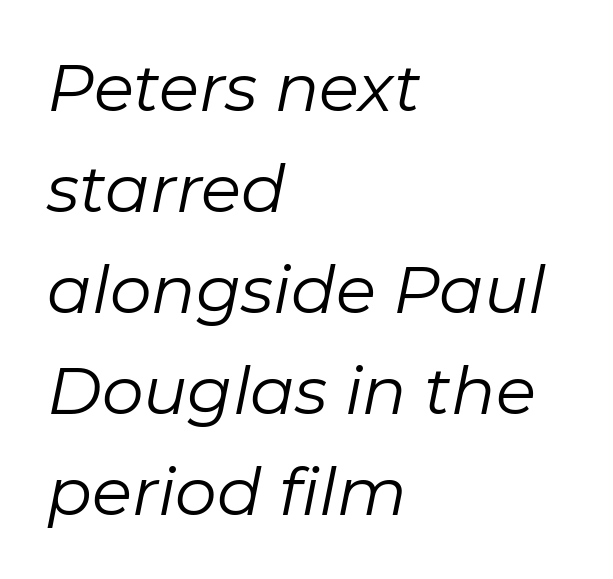
The letters advance in unequal steps, a hallmark of proportional type. Caption: multi-line text, flush left, ragged right. The passage shown has conventional tracking throughout. The passage shown leans; its letterforms are oblique. The lines sit at an ordinary, default distance from one another.
